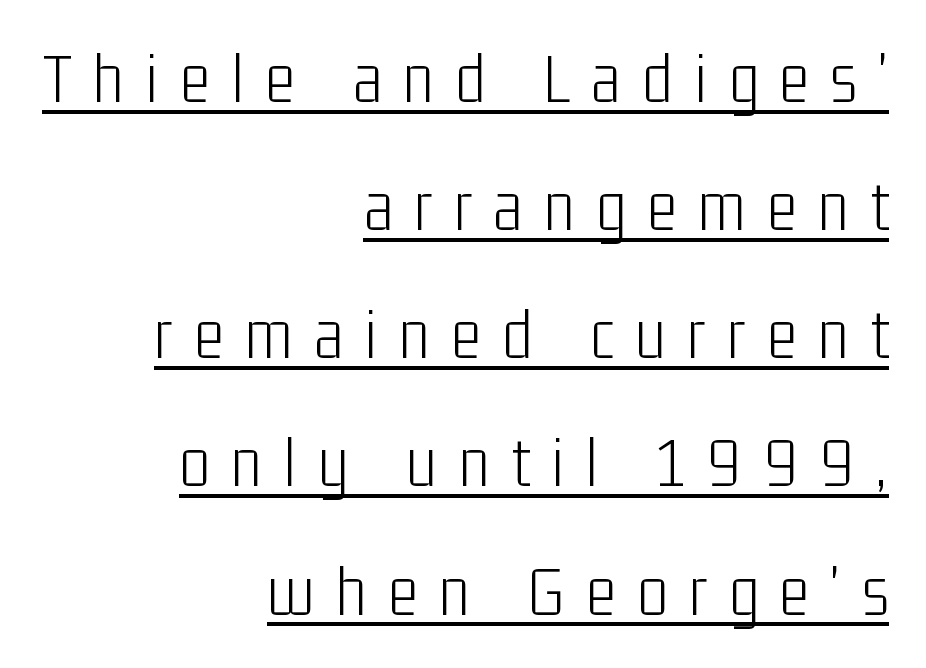
Q: Is the text bold? A: No.
Q: Is the text italic (slanted)? A: No, it is upright.
Q: Is the typeface a serif or a sans-serif typeface? A: Sans-serif.
Q: Is the text underlined? A: Yes.
Q: How is the paragraph aligned? A: Right-aligned.
Q: Is the spacing between letters normal or unusually wide? A: Unusually wide.
Q: Width (condensed, normal, or wide)? A: Condensed.
Q: Stroke contrast? A: Low.
Q: x-height? A: Medium.
Q: Monospaced? A: No.
